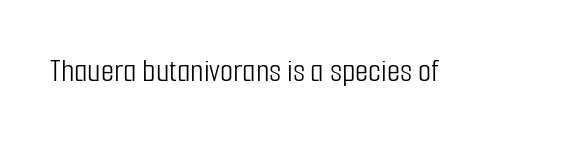
The image shows 34 px light, condensed sans-serif type, upright; set normal letter spacing, not underlined; low stroke contrast and a medium x-height.
